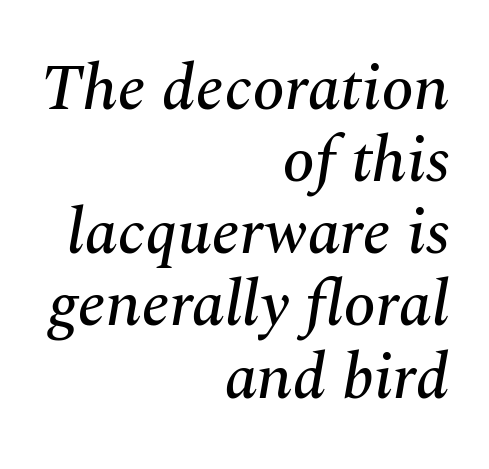
Descenders are the only things crossing below the line. Every row of glyphs terminates at an identical x-position on the right. Does extra space separate the letters? No, they use regular spacing. Yep, that's italic — everything's leaning. Quick note: interline space is minimal.
